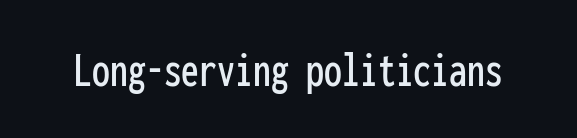
Q: Is the text italic (slanted)? A: No, it is upright.
Q: Is the typeface a serif or a sans-serif typeface? A: Sans-serif.
Q: Is the text underlined? A: No.
Q: Is the spacing between letters normal or unusually wide? A: Normal.
Q: Width (condensed, normal, or wide)? A: Condensed.
Q: Stroke contrast? A: Low.
Q: x-height? A: Medium.
Q: Monospaced? A: Yes.
